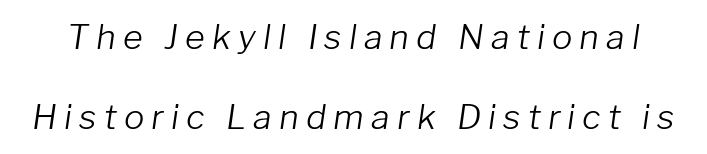
{"italic": "yes", "lean": "right", "slant_degrees": 8, "bold": "no", "weight": "light", "width": "normal", "stroke_contrast": "low", "x_height": "medium", "monospaced": "no", "underline": "no", "line_spacing": "loose", "line_spacing_ratio": 2.34, "letter_spacing": "wide", "letter_spacing_em": 0.21, "glyph_px": 34}
